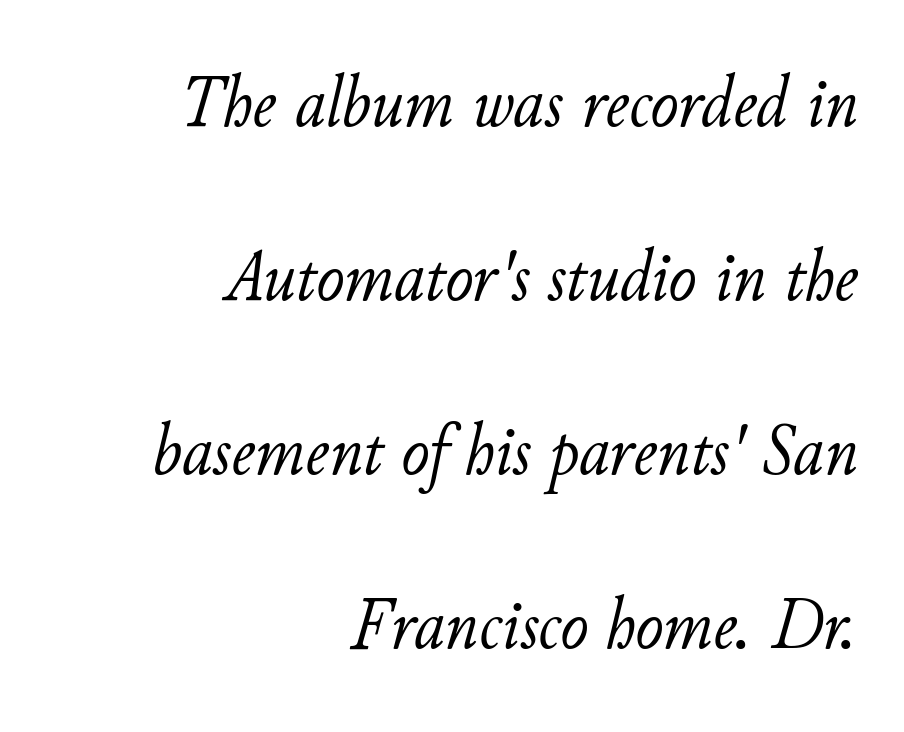
{"italic": "yes", "lean": "right", "slant_degrees": 11, "bold": "no", "weight": "light", "width": "normal", "stroke_contrast": "low", "x_height": "small", "monospaced": "no", "underline": "no", "align": "right", "line_spacing": "loose", "line_spacing_ratio": 2.32, "letter_spacing": "normal", "letter_spacing_em": 0.0, "glyph_px": 75}
